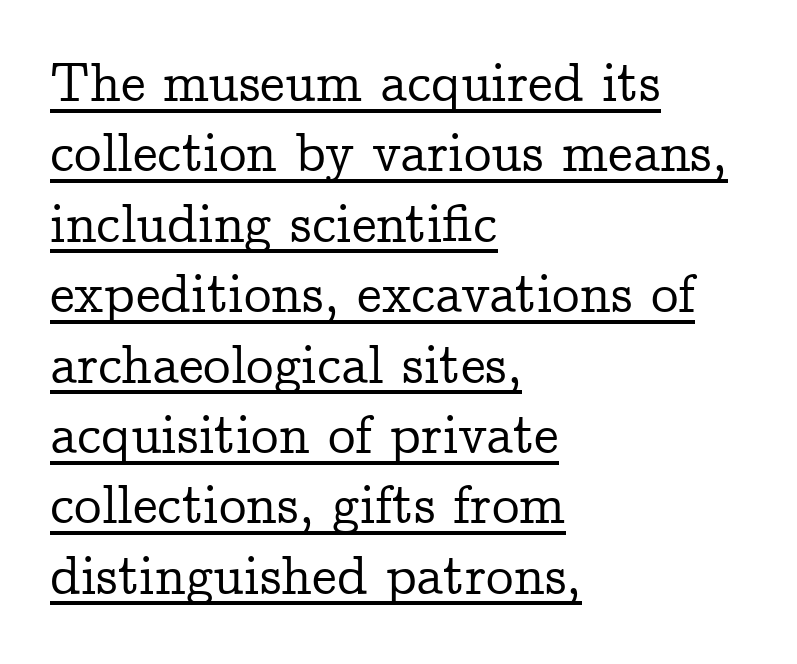
Q: Is the text italic (slanted)? A: No, it is upright.
Q: Is the typeface a serif or a sans-serif typeface? A: Serif.
Q: Is the text underlined? A: Yes.
Q: How is the paragraph aligned? A: Left-aligned.
Q: Is the spacing between letters normal or unusually wide? A: Normal.
Q: Is the spacing between lines tight, normal or loose? A: Normal.
Q: Width (condensed, normal, or wide)? A: Normal.
Q: Stroke contrast? A: Low.
Q: x-height? A: Medium.
Q: Monospaced? A: No.
